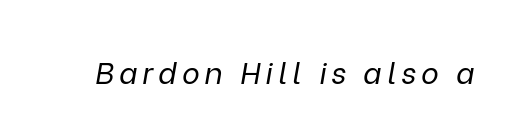
Q: Is the text bold? A: No.
Q: Is the text italic (slanted)? A: Yes, it leans right by about 9 degrees.
Q: Is the text underlined? A: No.
Q: Width (condensed, normal, or wide)? A: Normal.
Q: Stroke contrast? A: Low.
Q: x-height? A: Medium.
Q: Monospaced? A: No.
